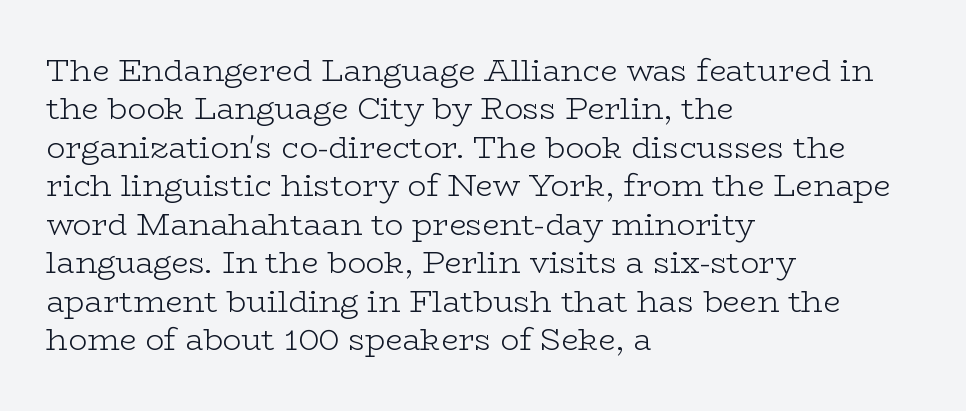
Q: Is the text bold? A: No.
Q: Is the text italic (slanted)? A: No, it is upright.
Q: Is the typeface a serif or a sans-serif typeface? A: Serif.
Q: Is the text underlined? A: No.
Q: How is the paragraph aligned? A: Left-aligned.
Q: Is the spacing between letters normal or unusually wide? A: Normal.
Q: Width (condensed, normal, or wide)? A: Wide.
Q: Stroke contrast? A: Low.
Q: x-height? A: Medium.
Q: Monospaced? A: No.
